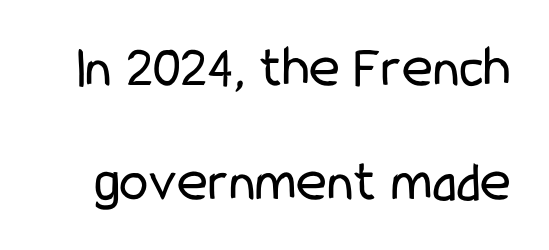
Observe the absence of serifs on each vertical stroke in this sample. Weight: in the light-to-regular range. Quick note: interline space is abundant. Default kerning and tracking; the words read as compact shapes. Ascenders rise straight up at ninety degrees.
